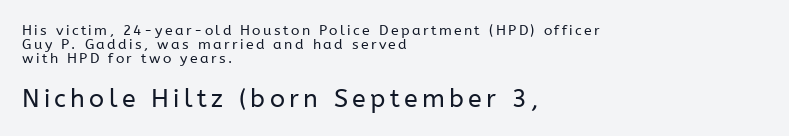
The image shows 25 px text type, upright; set left-aligned, tight line spacing (0.99x), not underlined; the second (bottom) block is 1.79x larger.
